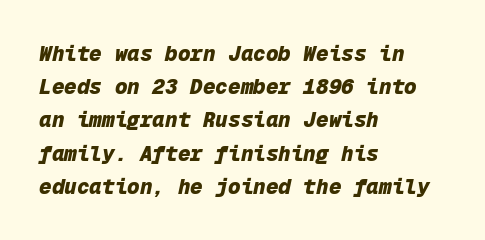
{"italic": "yes", "lean": "right", "slant_degrees": 12, "bold": "yes", "underline": "no", "align": "left", "line_spacing": "normal", "line_spacing_ratio": 1.58, "letter_spacing": "normal", "letter_spacing_em": 0.0, "glyph_px": 21}
